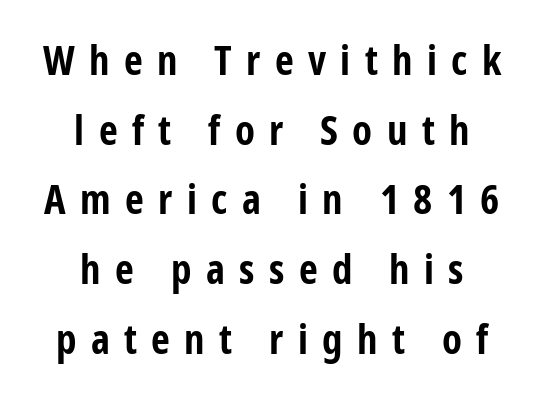
The image shows 41 px bold, condensed sans-serif type, upright; set centered, normal line spacing (1.7x), unusually wide letter spacing (+0.35 em), not underlined; low stroke contrast and a medium x-height.
